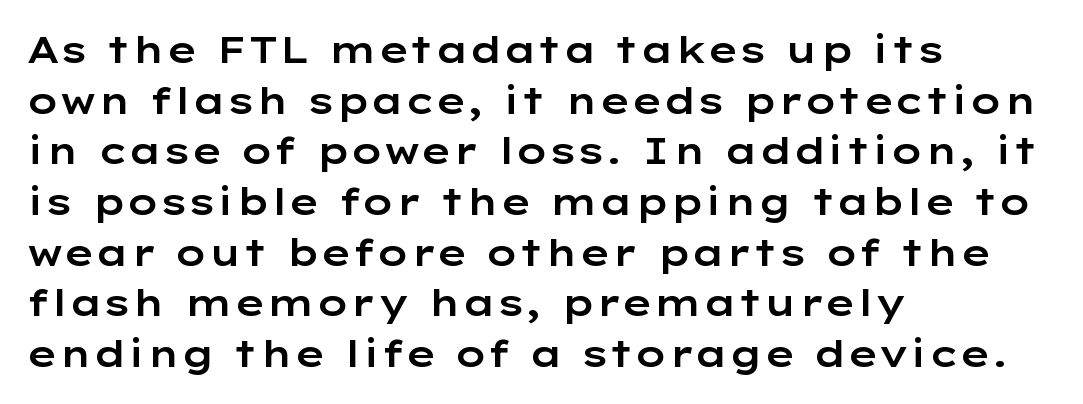
Descender tails drop into unmarked territory. Proportional: the letters do not fall into vertical columns. Italic? Not at all — the glyphs are vertical. Whoever set this chose a conventional vertical rhythm. Is the block centered? No — it sits flush against the left margin.
